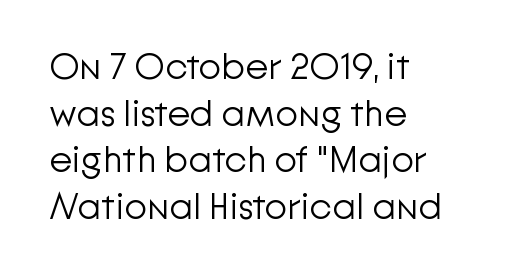
The image shows 37 px light sans-serif type, upright; set left-aligned, normal line spacing (1.26x), normal letter spacing, not underlined; low stroke contrast and a medium x-height.
